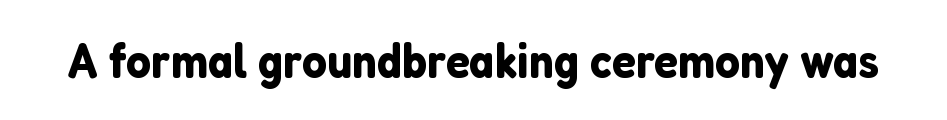
The image shows 49 px sans-serif type, upright; set normal letter spacing, not underlined; low stroke contrast and a medium x-height.
